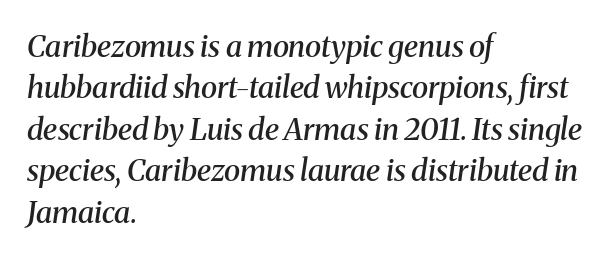
Q: Is the text bold? A: Semi-bold.
Q: Is the text italic (slanted)? A: Yes, it leans right by about 8 degrees.
Q: Is the typeface a serif or a sans-serif typeface? A: Serif.
Q: Is the text underlined? A: No.
Q: How is the paragraph aligned? A: Left-aligned.
Q: Is the spacing between letters normal or unusually wide? A: Normal.
Q: Is the spacing between lines tight, normal or loose? A: Normal.
Q: Width (condensed, normal, or wide)? A: Normal.
Q: Stroke contrast? A: Medium.
Q: x-height? A: Medium.
Q: Monospaced? A: No.
